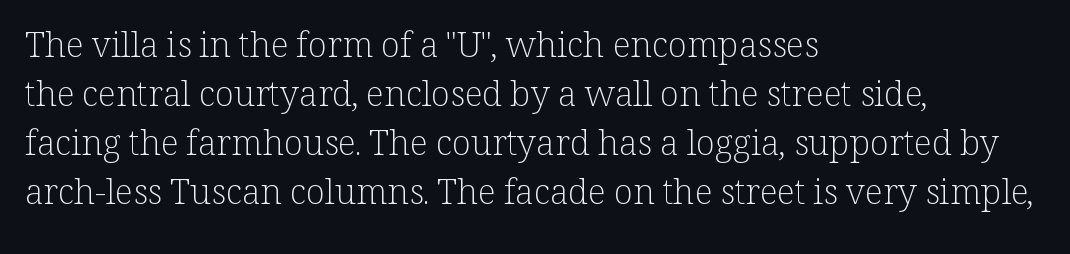
Q: Is the text bold? A: No.
Q: Is the text italic (slanted)? A: No, it is upright.
Q: Is the typeface a serif or a sans-serif typeface? A: Serif.
Q: Is the text underlined? A: No.
Q: How is the paragraph aligned? A: Left-aligned.
Q: Is the spacing between letters normal or unusually wide? A: Normal.
Q: Is the spacing between lines tight, normal or loose? A: Normal.
Q: Width (condensed, normal, or wide)? A: Normal.
Q: Stroke contrast? A: Low.
Q: x-height? A: Medium.
Q: Monospaced? A: No.
